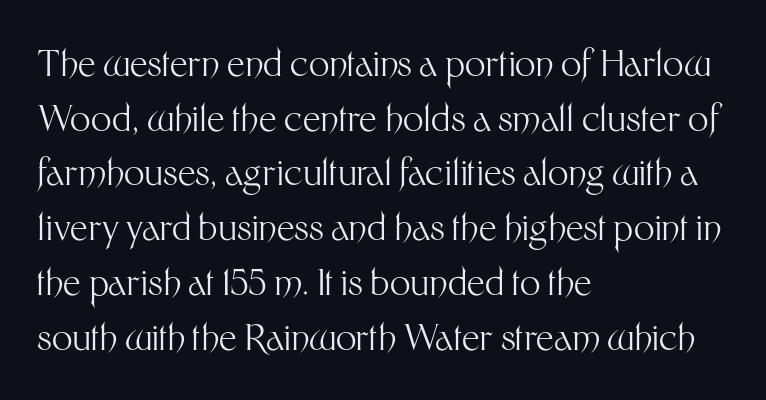
{"serif": "no", "italic": "no", "bold": "no", "weight": "light", "width": "normal", "stroke_contrast": "medium", "x_height": "medium", "monospaced": "no", "underline": "no", "align": "left", "line_spacing": "normal", "line_spacing_ratio": 1.52, "letter_spacing": "normal", "letter_spacing_em": 0.0, "glyph_px": 36}
